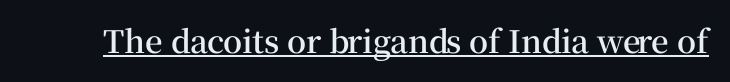
Q: Is the text bold? A: Semi-bold.
Q: Is the text italic (slanted)? A: No, it is upright.
Q: Is the typeface a serif or a sans-serif typeface? A: Serif.
Q: Is the text underlined? A: Yes.
Q: Is the spacing between letters normal or unusually wide? A: Normal.
Q: Width (condensed, normal, or wide)? A: Normal.
Q: Stroke contrast? A: Medium.
Q: x-height? A: Medium.
Q: Monospaced? A: No.
